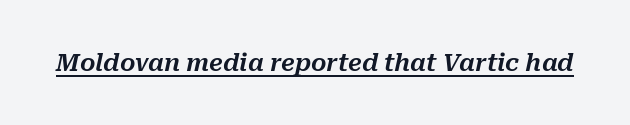
Q: Is the text italic (slanted)? A: Yes, it leans right by about 10 degrees.
Q: Is the text underlined? A: Yes.
Q: Is the spacing between letters normal or unusually wide? A: Normal.
